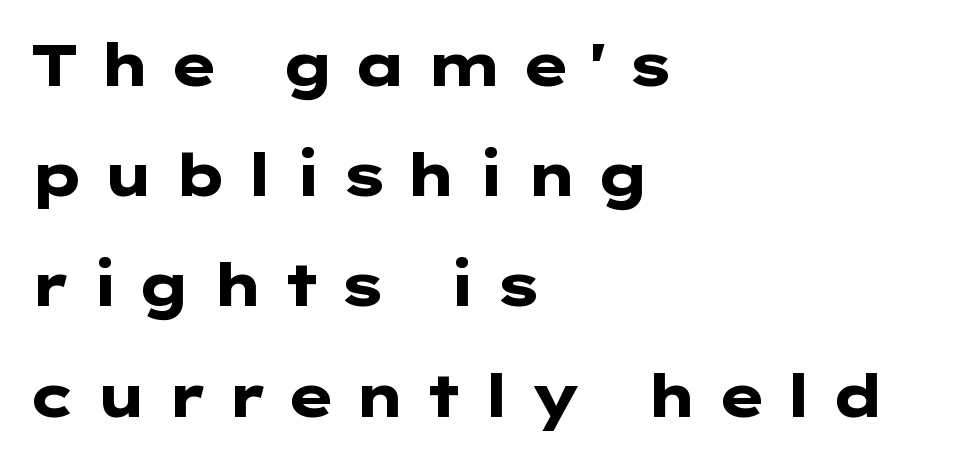
{"serif": "no", "italic": "no", "bold": "yes", "weight": "heavy", "width": "wide", "stroke_contrast": "low", "x_height": "medium", "underline": "no", "align": "left", "line_spacing": "loose", "line_spacing_ratio": 1.9, "letter_spacing": "wide", "letter_spacing_em": 0.28, "glyph_px": 58}
